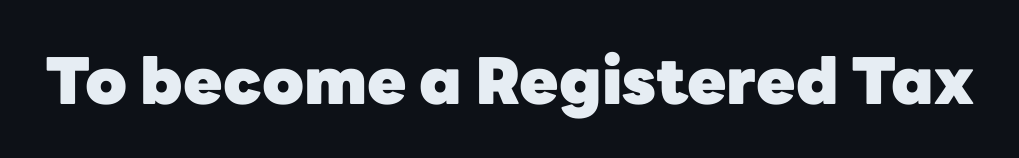
Q: Is the text bold? A: Yes.
Q: Is the text italic (slanted)? A: No, it is upright.
Q: Is the typeface a serif or a sans-serif typeface? A: Sans-serif.
Q: Is the text underlined? A: No.
Q: Is the spacing between letters normal or unusually wide? A: Normal.
Q: Width (condensed, normal, or wide)? A: Normal.
Q: Stroke contrast? A: Low.
Q: x-height? A: Medium.
Q: Monospaced? A: No.
